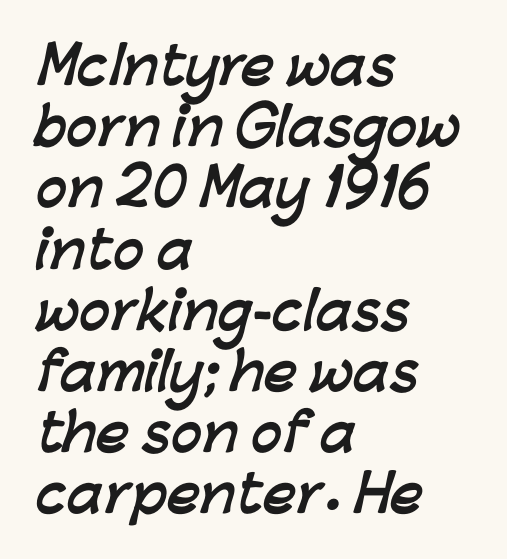
Each letter keeps its own natural width here, so spacing adapts to shape. A sans-serif font was chosen for this passage. The tracking reads as untouched default to a designer's eye. These words are printed bold, with thick strokes throughout. The rag falls on the right side of this text block. The glyphs are unaccompanied by any horizontal stroke below them.
